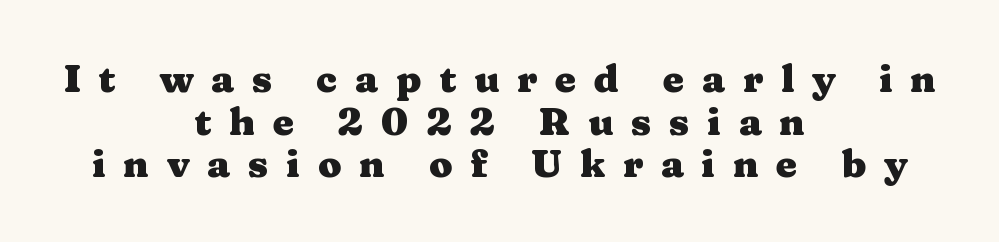
{"serif": "yes", "italic": "no", "bold": "yes", "weight": "heavy", "width": "wide", "stroke_contrast": "medium", "x_height": "medium", "monospaced": "no", "underline": "no", "align": "center", "line_spacing": "tight", "line_spacing_ratio": 1.12, "letter_spacing": "wide", "letter_spacing_em": 0.47, "glyph_px": 38}
